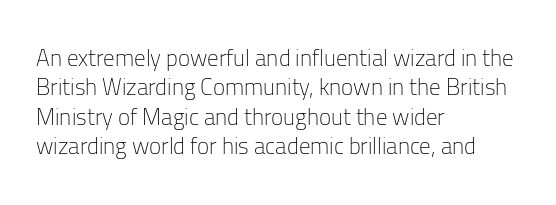
The image shows 23 px text type, upright; set left-aligned, normal line spacing (1.28x), normal letter spacing, not underlined.
